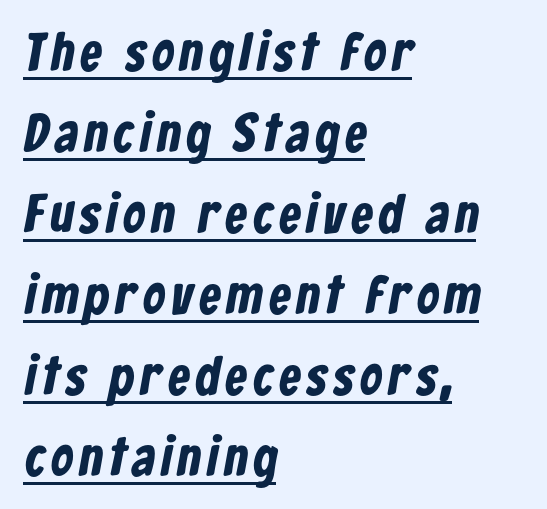
The image shows 54 px bold, condensed sans-serif type; set left-aligned, normal line spacing (1.5x), underlined; low stroke contrast and a medium x-height.
